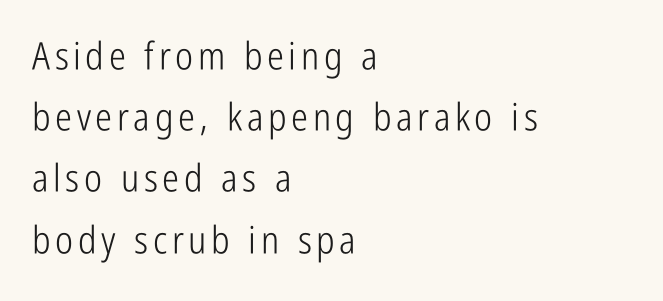
{"serif": "no", "italic": "no", "bold": "no", "weight": "light", "width": "condensed", "stroke_contrast": "low", "x_height": "medium", "monospaced": "no", "underline": "no", "align": "left", "line_spacing": "normal", "line_spacing_ratio": 1.61, "glyph_px": 38}
